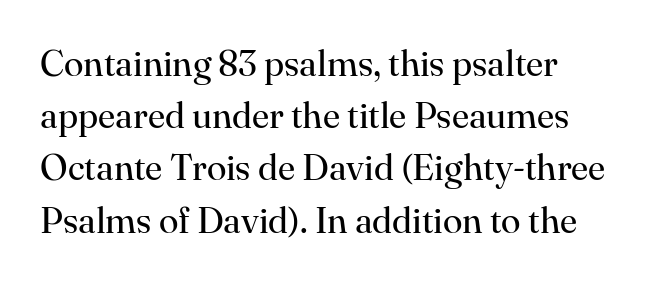
The image shows 36 px regular-weight serif type, upright; set left-aligned, normal line spacing (1.45x), normal letter spacing, not underlined; high stroke contrast and a small x-height.
